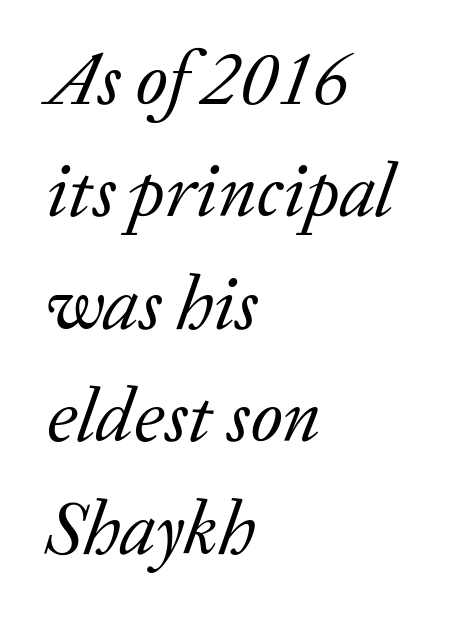
This sample is left-justified, so line endings fall wherever the words run out. Nothing unusual about the tracking: characters are spaced as the font intends. Italic? Definitely — the glyphs are oblique. The words here are not underlined. Stroke thickness stays within the range of a standard reading face or lighter.
